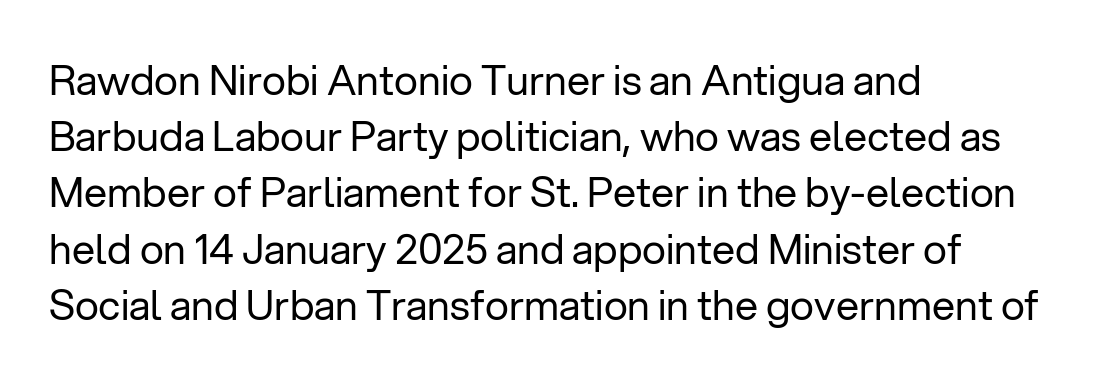
Q: Is the text bold? A: No.
Q: Is the text italic (slanted)? A: No, it is upright.
Q: Is the typeface a serif or a sans-serif typeface? A: Sans-serif.
Q: Is the text underlined? A: No.
Q: How is the paragraph aligned? A: Left-aligned.
Q: Is the spacing between letters normal or unusually wide? A: Normal.
Q: Is the spacing between lines tight, normal or loose? A: Normal.
Q: Width (condensed, normal, or wide)? A: Normal.
Q: Stroke contrast? A: Low.
Q: x-height? A: Medium.
Q: Monospaced? A: No.
